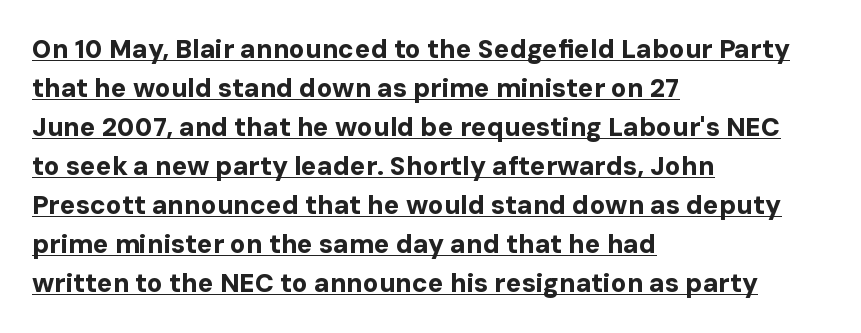
Q: Is the text bold? A: Yes.
Q: Is the text italic (slanted)? A: No, it is upright.
Q: Is the text underlined? A: Yes.
Q: How is the paragraph aligned? A: Left-aligned.
Q: Is the spacing between letters normal or unusually wide? A: Normal.
Q: Is the spacing between lines tight, normal or loose? A: Normal.
